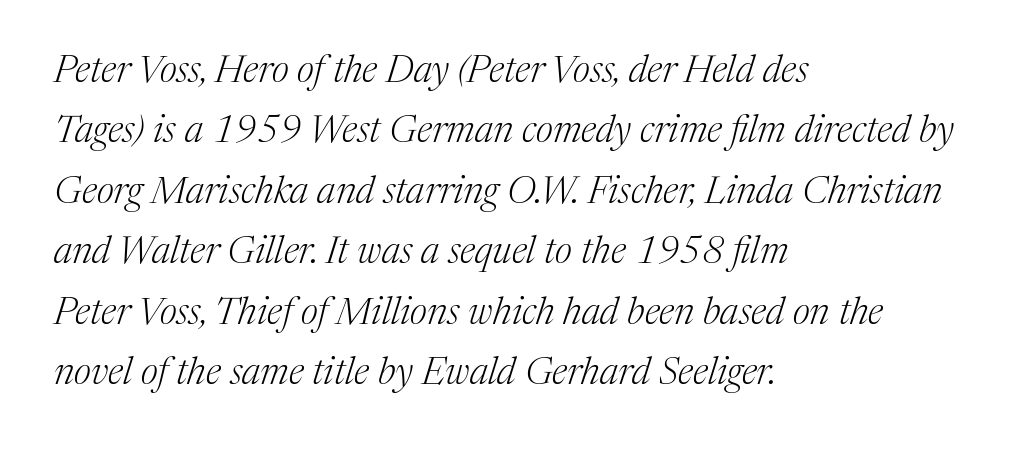
The image shows 38 px light serif type, italic (leaning right); set left-aligned, normal line spacing (1.59x), normal letter spacing, not underlined; medium stroke contrast and a medium x-height.
